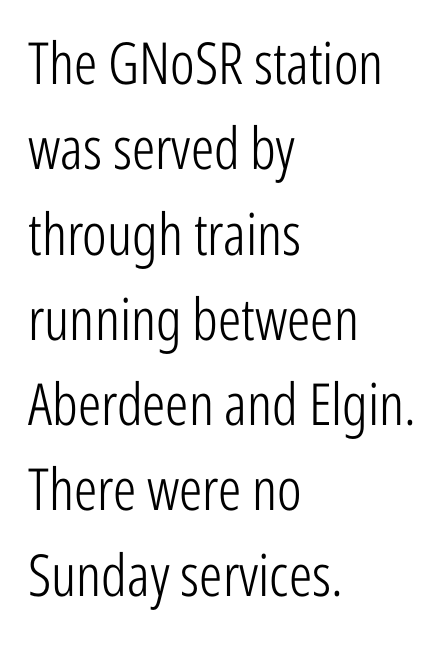
{"serif": "no", "italic": "no", "bold": "no", "weight": "light", "width": "condensed", "stroke_contrast": "low", "x_height": "medium", "monospaced": "no", "underline": "no", "align": "left", "line_spacing": "normal", "line_spacing_ratio": 1.47, "letter_spacing": "normal", "letter_spacing_em": 0.0, "glyph_px": 58}
